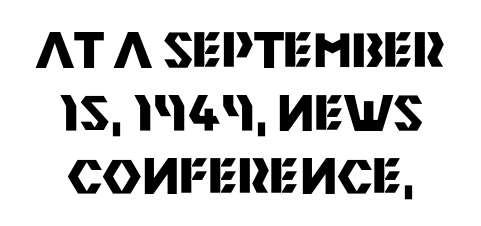
{"serif": "no", "italic": "no", "bold": "yes", "weight": "heavy", "width": "normal", "stroke_contrast": "medium", "x_height": "large", "monospaced": "no", "underline": "no", "align": "center", "line_spacing": "normal", "line_spacing_ratio": 1.31, "letter_spacing": "normal", "letter_spacing_em": 0.0, "glyph_px": 48}
